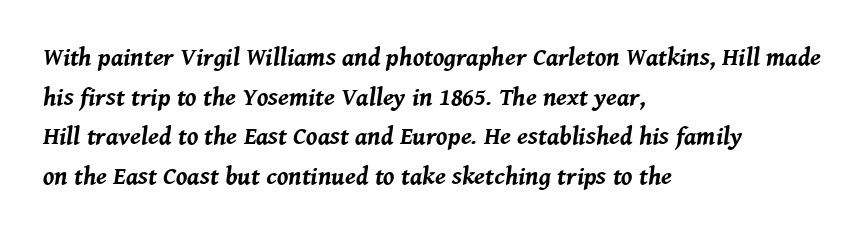
{"italic": "yes", "lean": "right", "slant_degrees": 8, "bold": "yes", "underline": "no", "align": "left", "line_spacing": "normal", "line_spacing_ratio": 1.59, "letter_spacing": "normal", "letter_spacing_em": 0.0, "glyph_px": 25}
